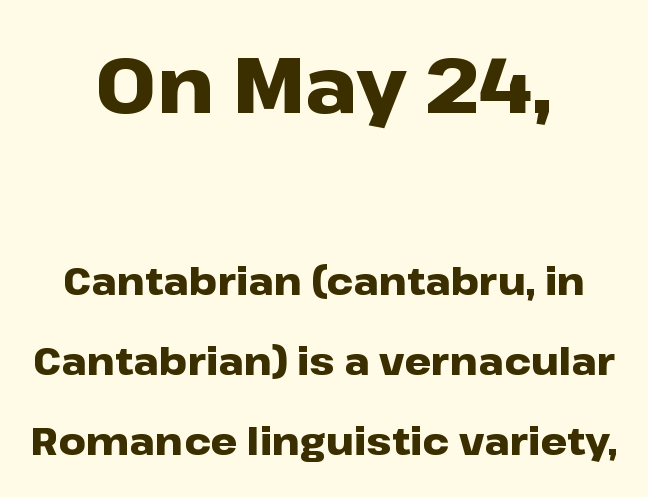
The image shows 77 px heavy, wide sans-serif type, upright; set centered, loose line spacing (2.11x), normal letter spacing, not underlined; the first (top) block is 2.03x larger; low stroke contrast and a medium x-height.
